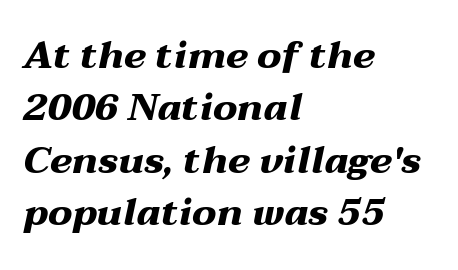
The designer left line spacing at the default. The letters sit at their default tracking, neither squeezed nor spread. Think of a printed novel: that variable character pitch is what you see here. Strokes here are thick enough to call this a true bold.
